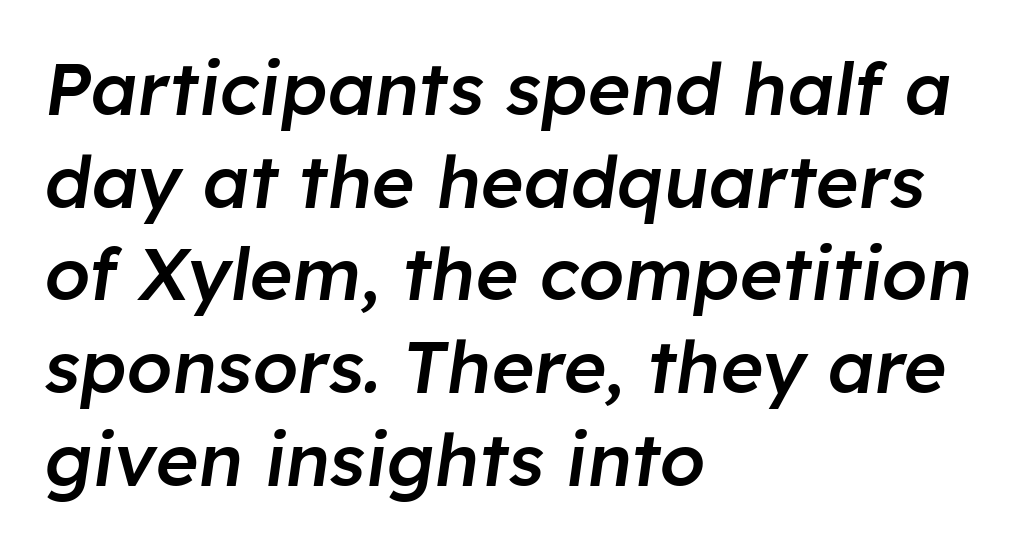
The image shows 73 px semibold type, italic (leaning right); set left-aligned, normal line spacing (1.27x), normal letter spacing, not underlined; low stroke contrast and a medium x-height.
